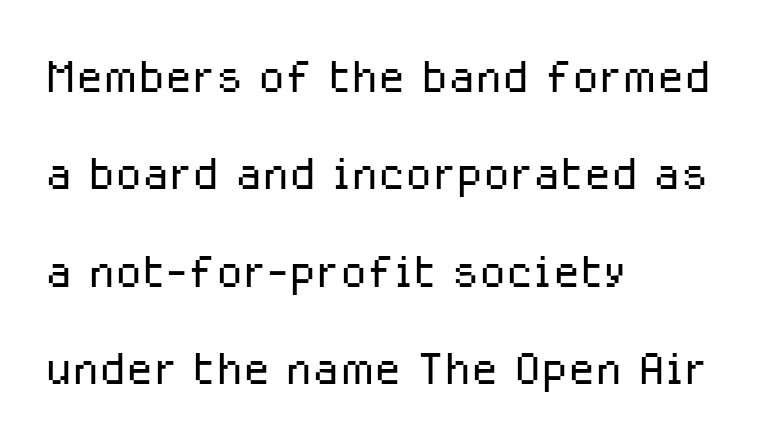
Q: Is the text bold? A: No.
Q: Is the text italic (slanted)? A: No, it is upright.
Q: Is the typeface a serif or a sans-serif typeface? A: Sans-serif.
Q: Is the text underlined? A: No.
Q: How is the paragraph aligned? A: Left-aligned.
Q: Is the spacing between letters normal or unusually wide? A: Normal.
Q: Is the spacing between lines tight, normal or loose? A: Normal.
Q: Width (condensed, normal, or wide)? A: Normal.
Q: Stroke contrast? A: Low.
Q: x-height? A: Medium.
Q: Monospaced? A: No.
